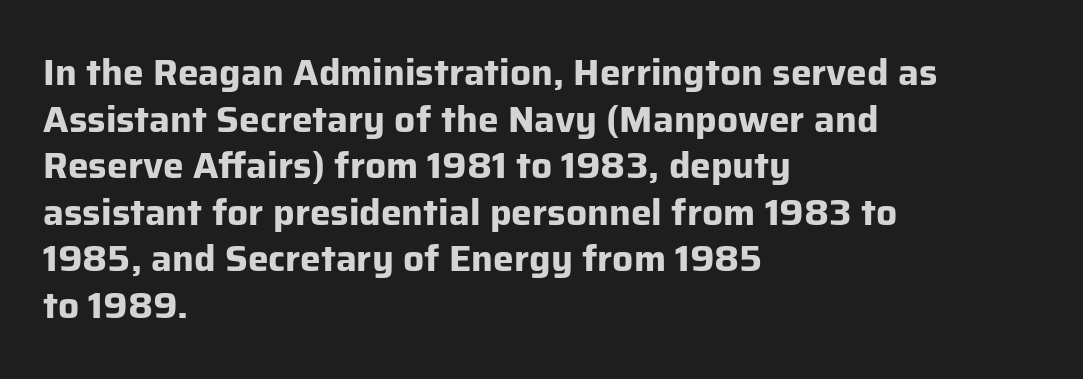
Q: Is the text bold? A: Yes.
Q: Is the text italic (slanted)? A: No, it is upright.
Q: Is the typeface a serif or a sans-serif typeface? A: Sans-serif.
Q: Is the text underlined? A: No.
Q: How is the paragraph aligned? A: Left-aligned.
Q: Is the spacing between letters normal or unusually wide? A: Normal.
Q: Is the spacing between lines tight, normal or loose? A: Normal.
Q: Width (condensed, normal, or wide)? A: Normal.
Q: Stroke contrast? A: Low.
Q: x-height? A: Medium.
Q: Monospaced? A: No.
